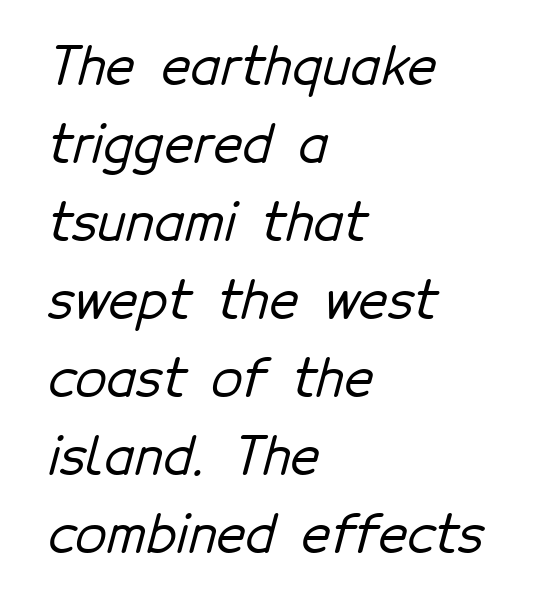
{"serif": "no", "width": "normal", "stroke_contrast": "low", "x_height": "medium", "monospaced": "no", "underline": "no", "align": "left", "line_spacing": "normal", "line_spacing_ratio": 1.53, "letter_spacing": "normal", "letter_spacing_em": 0.0, "glyph_px": 51}
